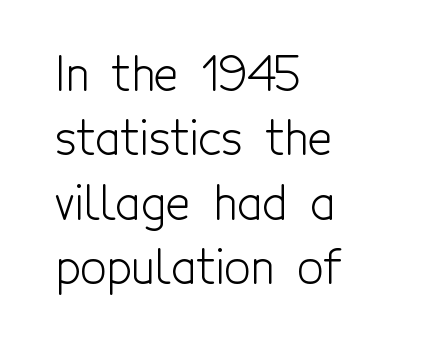
Q: Is the text bold? A: No.
Q: Is the text italic (slanted)? A: No, it is upright.
Q: Is the typeface a serif or a sans-serif typeface? A: Sans-serif.
Q: Is the text underlined? A: No.
Q: How is the paragraph aligned? A: Left-aligned.
Q: Is the spacing between letters normal or unusually wide? A: Normal.
Q: Is the spacing between lines tight, normal or loose? A: Normal.
Q: Width (condensed, normal, or wide)? A: Condensed.
Q: x-height? A: Medium.
Q: Monospaced? A: No.
